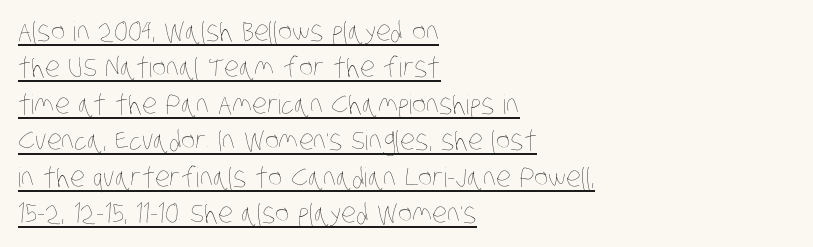
The image shows 27 px text type; set left-aligned, normal line spacing (1.35x), normal letter spacing, underlined.
